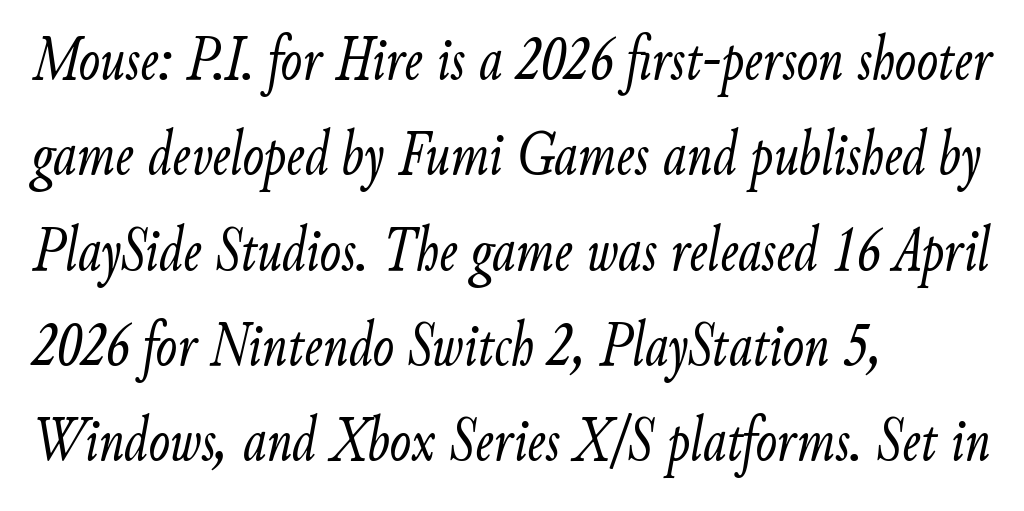
{"italic": "yes", "lean": "right", "slant_degrees": 9, "bold": "no", "weight": "light", "width": "condensed", "stroke_contrast": "low", "x_height": "small", "monospaced": "no", "underline": "no", "align": "left", "line_spacing": "normal", "line_spacing_ratio": 1.49, "letter_spacing": "normal", "letter_spacing_em": 0.0, "glyph_px": 64}
